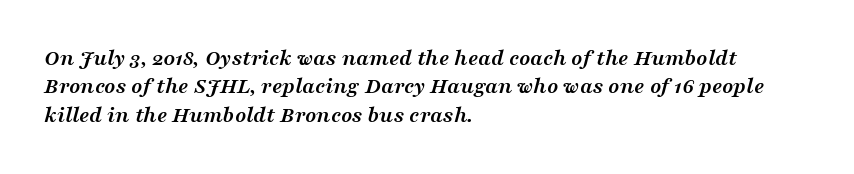
The image shows 23 px bold type, italic (leaning right); set left-aligned, line spacing 1.23x, normal letter spacing, not underlined.
